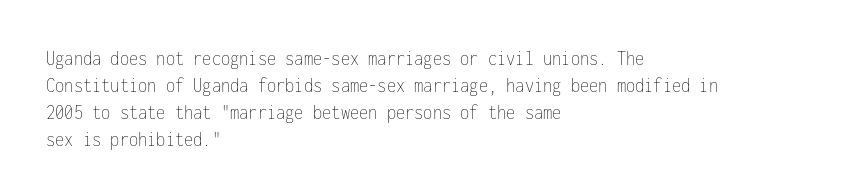
The image shows 21 px text type, upright; set left-aligned, normal line spacing (1.28x), normal letter spacing, not underlined.
